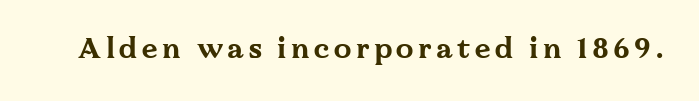
{"serif": "yes", "italic": "no", "bold": "yes", "weight": "bold", "width": "wide", "stroke_contrast": "medium", "x_height": "medium", "monospaced": "no", "underline": "no", "glyph_px": 28}
